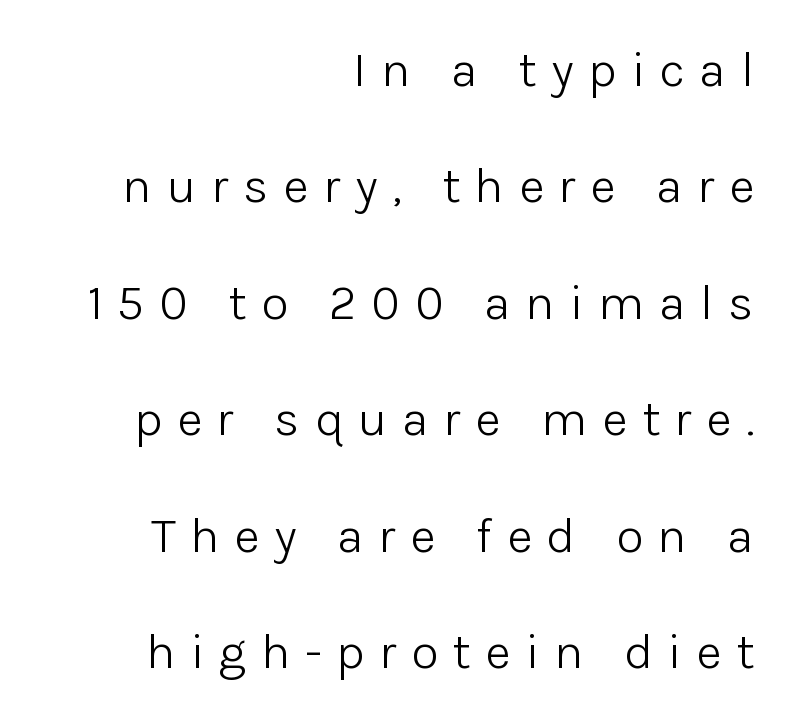
{"serif": "no", "italic": "no", "bold": "no", "weight": "light", "width": "normal", "stroke_contrast": "low", "x_height": "medium", "monospaced": "no", "underline": "no", "align": "right", "line_spacing": "loose", "line_spacing_ratio": 2.33, "letter_spacing": "wide", "letter_spacing_em": 0.29, "glyph_px": 50}
